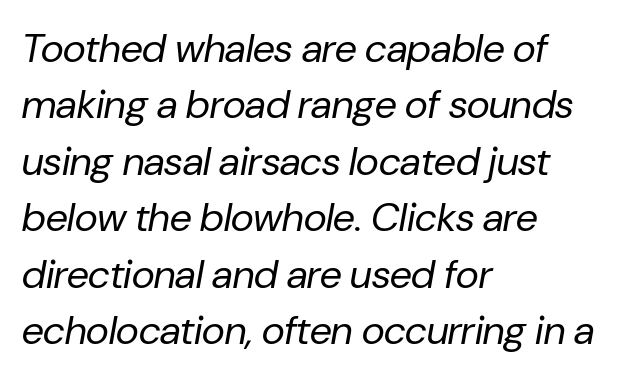
The image shows 40 px regular-weight type, italic (leaning right); set left-aligned, normal line spacing (1.41x), normal letter spacing, not underlined; low stroke contrast and a medium x-height.
